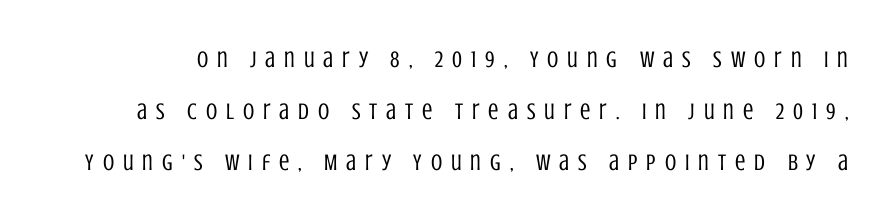
The image shows 23 px text type, upright; set loose line spacing (2.25x), unusually wide letter spacing (+0.39 em), not underlined.
